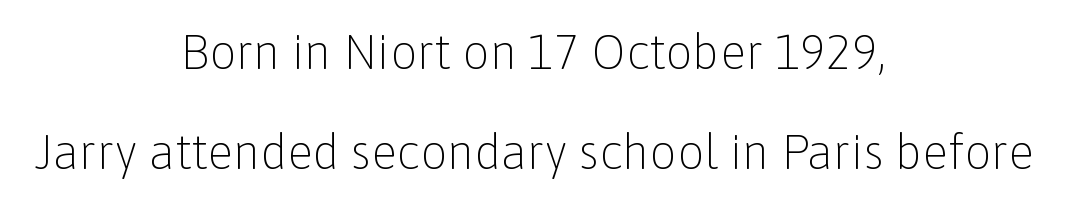
{"serif": "no", "italic": "no", "bold": "no", "weight": "light", "width": "normal", "stroke_contrast": "low", "x_height": "medium", "monospaced": "no", "underline": "no", "align": "center", "line_spacing": "loose", "line_spacing_ratio": 2.08, "letter_spacing": "normal", "letter_spacing_em": 0.0, "glyph_px": 48}
